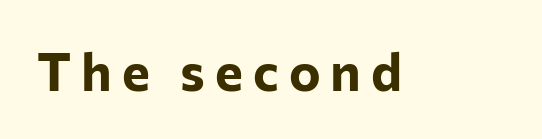
Q: Is the text bold? A: Yes.
Q: Is the text italic (slanted)? A: No, it is upright.
Q: Is the typeface a serif or a sans-serif typeface? A: Sans-serif.
Q: Is the text underlined? A: No.
Q: Width (condensed, normal, or wide)? A: Normal.
Q: Stroke contrast? A: Low.
Q: x-height? A: Medium.
Q: Monospaced? A: No.
